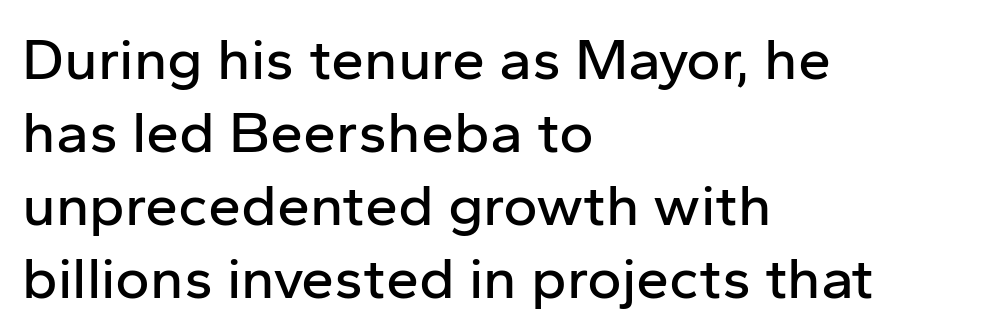
The area under the type is left untouched. The tracking reads as untouched default to a designer's eye. To sum up the face: it is a sans, with no serifs. A student would call this left alignment; a typographer would say flush left, rag right. Character widths vary here, with narrow letters taking less room than wide ones. The axis of the letterforms is exactly vertical.
